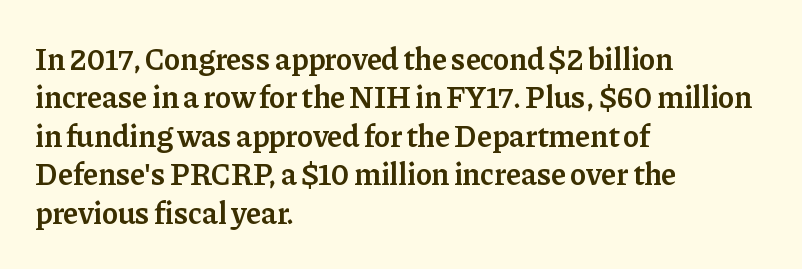
Emphasis by weight is partial: semibold. Is the letter spacing exaggerated? No — it looks like the ordinary default. Is this a fixed-width face? No — the glyphs have proportional, varying widths. The type sits square on the baseline with zero lean.
